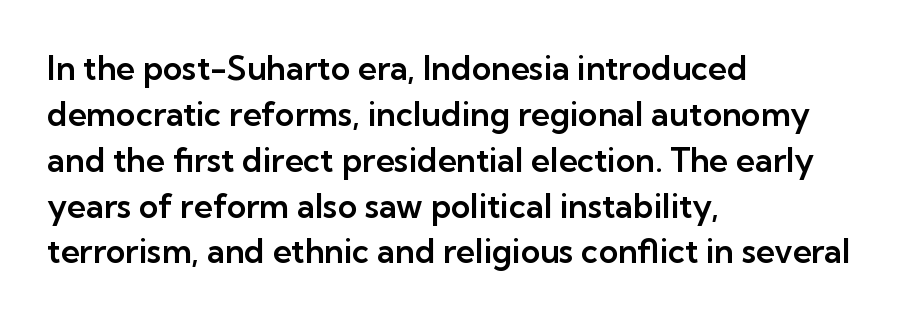
{"serif": "no", "italic": "no", "width": "normal", "stroke_contrast": "low", "x_height": "medium", "monospaced": "no", "underline": "no", "align": "left", "line_spacing": "normal", "line_spacing_ratio": 1.39, "letter_spacing": "normal", "letter_spacing_em": 0.0, "glyph_px": 33}
